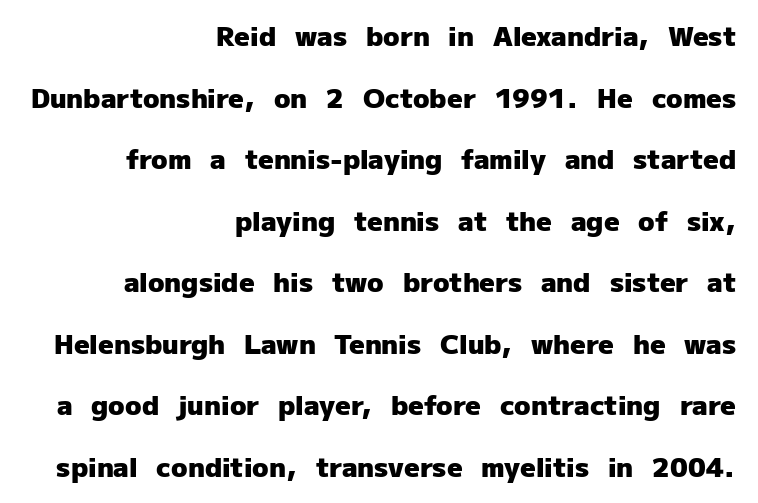
{"italic": "no", "bold": "yes", "underline": "no", "align": "right", "line_spacing": "loose", "line_spacing_ratio": 2.28, "letter_spacing": "normal", "letter_spacing_em": 0.0, "glyph_px": 27}
